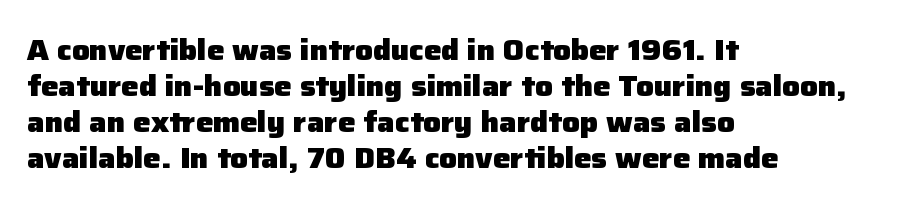
This is heavy type, rendered in bold. Observe the absence of serifs on each vertical stroke in this sample. The area under the type is left untouched. The letters stand straight up with perfectly vertical stems.
